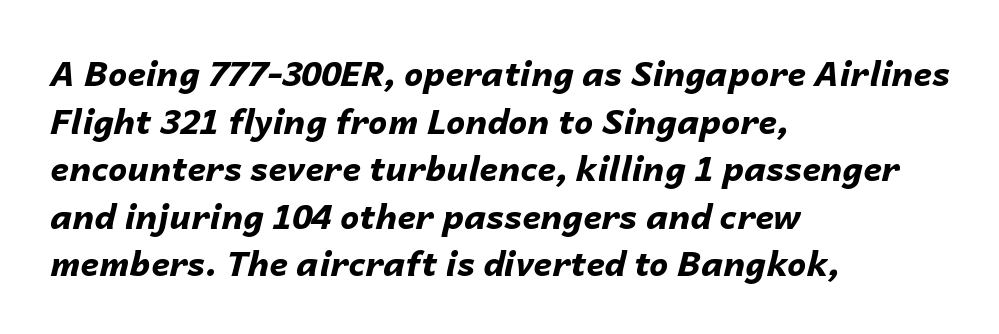
Q: Is the text bold? A: Yes.
Q: Is the text italic (slanted)? A: Yes, it leans right by about 14 degrees.
Q: Is the text underlined? A: No.
Q: How is the paragraph aligned? A: Left-aligned.
Q: Is the spacing between letters normal or unusually wide? A: Normal.
Q: Is the spacing between lines tight, normal or loose? A: Normal.
Q: Width (condensed, normal, or wide)? A: Normal.
Q: Stroke contrast? A: Low.
Q: x-height? A: Medium.
Q: Monospaced? A: No.
